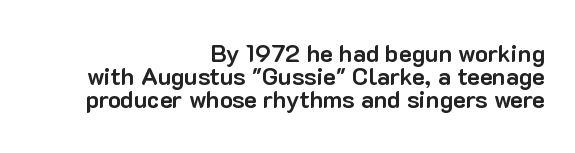
{"italic": "no", "bold": "yes", "underline": "no", "align": "right", "line_spacing": "tight", "line_spacing_ratio": 0.96, "letter_spacing": "normal", "letter_spacing_em": 0.0, "glyph_px": 24}
